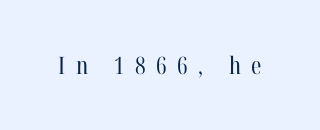
{"italic": "no", "bold": "no", "underline": "no", "letter_spacing": "wide", "letter_spacing_em": 0.44, "glyph_px": 24}
